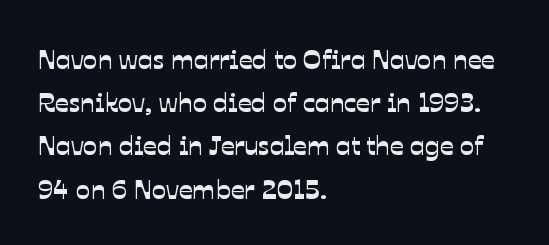
Honestly, the row spacing looks completely unremarkable. Typeset ragged right — the left edge is the straight one. The type is set solid horizontally, with unmodified tracking. Words float on clear page, feet unadorned.
